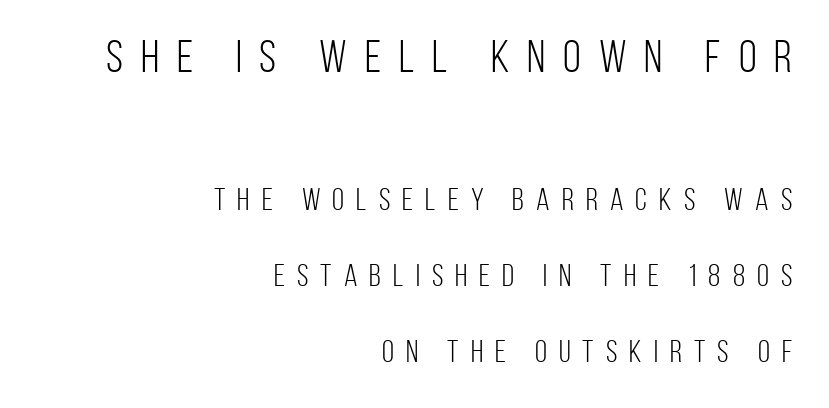
{"serif": "no", "italic": "no", "bold": "no", "weight": "light", "width": "condensed", "stroke_contrast": "low", "x_height": "large", "monospaced": "no", "underline": "no", "align": "right", "line_spacing": "loose", "line_spacing_ratio": 2.45, "letter_spacing": "wide", "letter_spacing_em": 0.39, "larger_block": "first", "size_ratio": 1.48, "glyph_px": 46}
